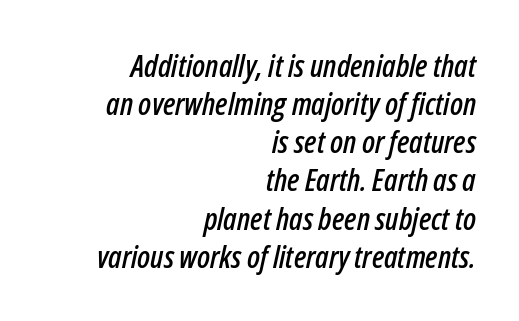
Character widths vary here, with narrow letters taking less room than wide ones. The letterforms sit shoulder to shoulder at normal distance. This sample uses an oblique cut, with every glyph tilted off the vertical. Descenders hang freely into open space.
